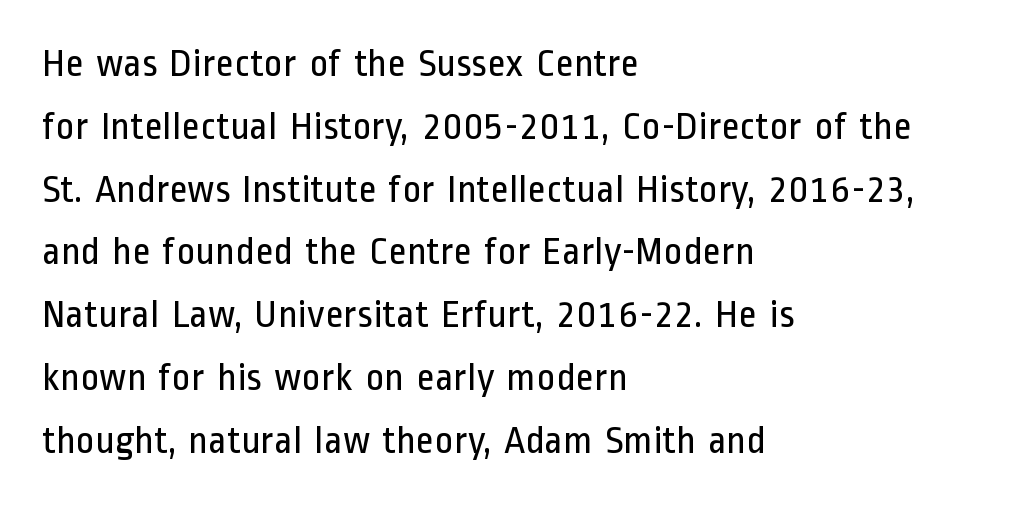
Q: Is the text bold? A: No.
Q: Is the text italic (slanted)? A: No, it is upright.
Q: Is the typeface a serif or a sans-serif typeface? A: Sans-serif.
Q: Is the text underlined? A: No.
Q: How is the paragraph aligned? A: Left-aligned.
Q: Is the spacing between letters normal or unusually wide? A: Normal.
Q: Is the spacing between lines tight, normal or loose? A: Normal.
Q: Width (condensed, normal, or wide)? A: Condensed.
Q: Stroke contrast? A: Low.
Q: x-height? A: Medium.
Q: Monospaced? A: No.
